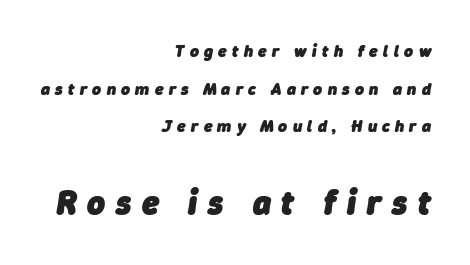
Q: Is the text bold? A: Yes.
Q: Is the text italic (slanted)? A: Yes, it leans right by about 9 degrees.
Q: Is the text underlined? A: No.
Q: How is the paragraph aligned? A: Right-aligned.
Q: Is the spacing between letters normal or unusually wide? A: Unusually wide.
Q: Is the spacing between lines tight, normal or loose? A: Loose.
Q: Which block of text is set in a larger size, the first (top) or the second (bottom)? A: The second (bottom) one.
Q: Width (condensed, normal, or wide)? A: Normal.
Q: Stroke contrast? A: Low.
Q: x-height? A: Medium.
Q: Monospaced? A: No.
